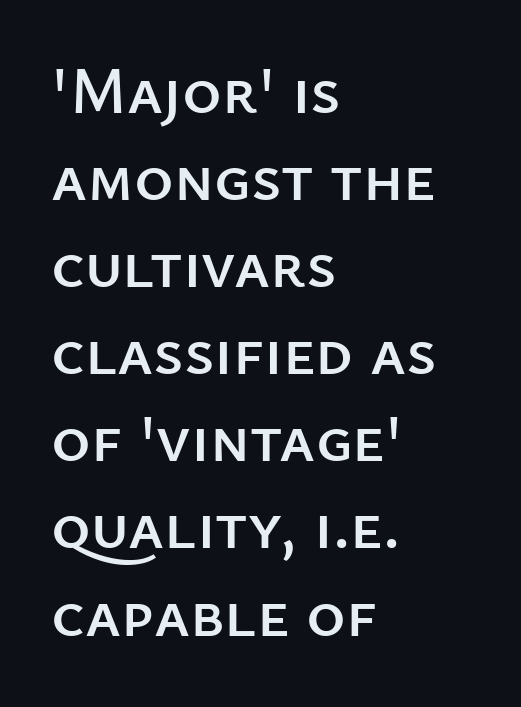
Q: Is the text italic (slanted)? A: No, it is upright.
Q: Is the typeface a serif or a sans-serif typeface? A: Sans-serif.
Q: Is the text underlined? A: No.
Q: How is the paragraph aligned? A: Left-aligned.
Q: Is the spacing between letters normal or unusually wide? A: Normal.
Q: Is the spacing between lines tight, normal or loose? A: Normal.
Q: Width (condensed, normal, or wide)? A: Normal.
Q: Stroke contrast? A: Low.
Q: x-height? A: Medium.
Q: Monospaced? A: No.
